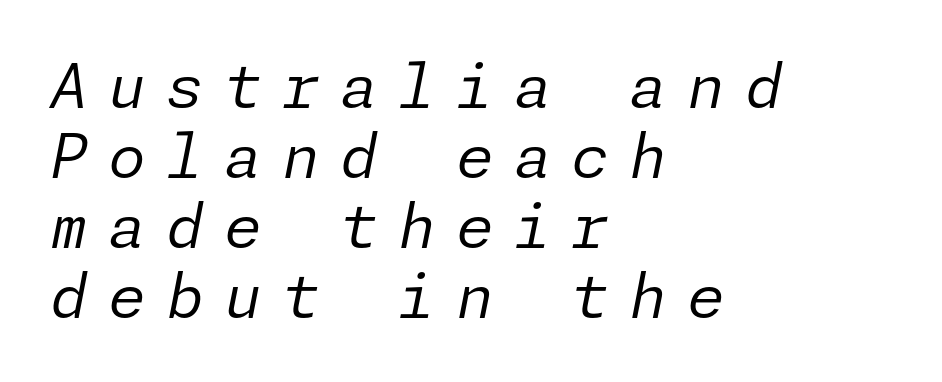
Q: Is the text bold? A: No.
Q: Is the text italic (slanted)? A: Yes, it leans right by about 11 degrees.
Q: Is the text underlined? A: No.
Q: How is the paragraph aligned? A: Left-aligned.
Q: Is the spacing between letters normal or unusually wide? A: Unusually wide.
Q: Is the spacing between lines tight, normal or loose? A: Tight.
Q: Width (condensed, normal, or wide)? A: Normal.
Q: Stroke contrast? A: Low.
Q: x-height? A: Medium.
